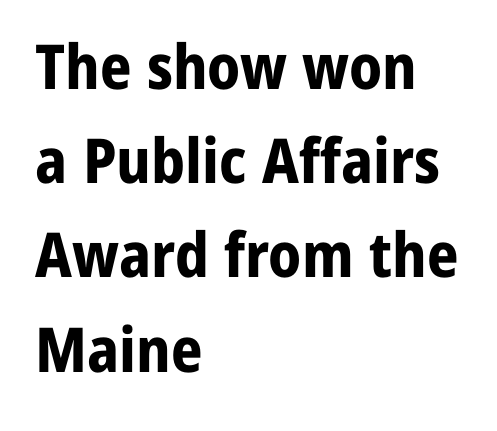
Look at the tracking — it's just the regular setting, nothing added. Where is the straight margin? On the left. This is sans-serif lettering, the kind often seen on screens and signage. Beneath every word, the page is bare. The lettering stays uniformly vertical, giving the passage a roman look. In terms of leading, this rendering sits right in the middle.
